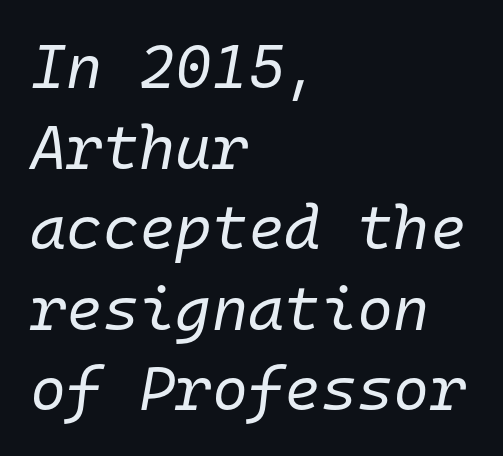
Is the type heavy? It reads as light-to-regular instead. Short note: letters normally spaced. An italicized treatment has been applied to the whole sample. The face used here is monospaced, like something from a code editor. The area under the type is left untouched.
